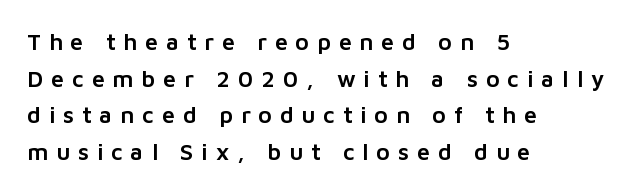
The image shows 23 px text type, upright; set left-aligned, normal line spacing (1.59x), unusually wide letter spacing (+0.35 em), not underlined.
